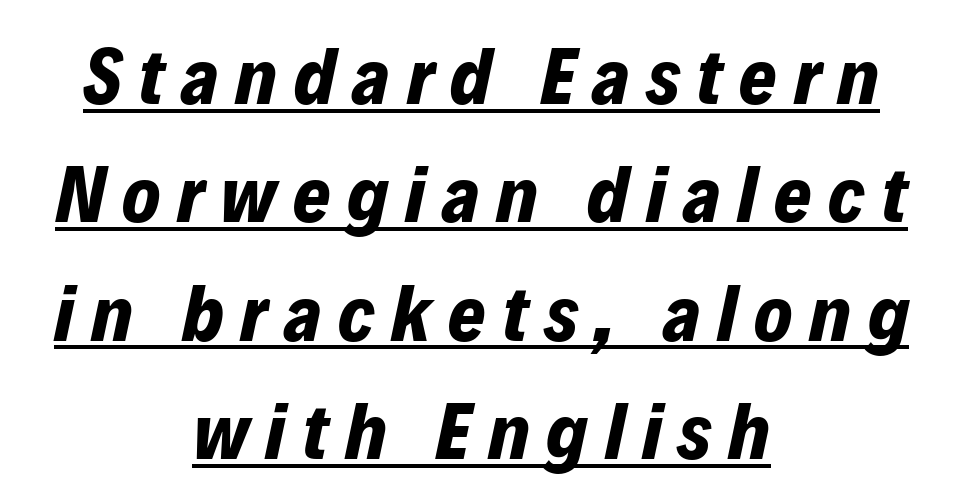
Q: Is the text bold? A: Yes.
Q: Is the text italic (slanted)? A: Yes, it leans right by about 12 degrees.
Q: Is the text underlined? A: Yes.
Q: How is the paragraph aligned? A: Centered.
Q: Is the spacing between letters normal or unusually wide? A: Unusually wide.
Q: Is the spacing between lines tight, normal or loose? A: Normal.
Q: Width (condensed, normal, or wide)? A: Normal.
Q: Stroke contrast? A: Low.
Q: x-height? A: Medium.
Q: Monospaced? A: No.
